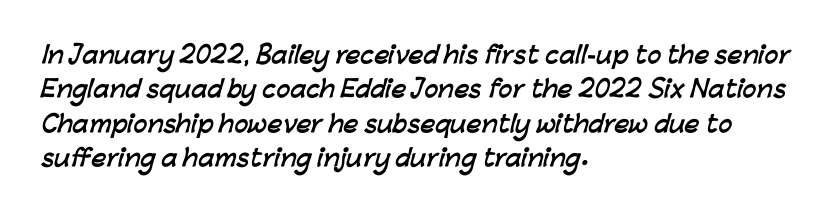
Spacing between characters is what you'd get straight out of the box. This sample is left-justified, so line endings fall wherever the words run out. Honestly, there is no underline to notice here at all. This is heavy type, rendered in bold. Line spacing here is normal.
